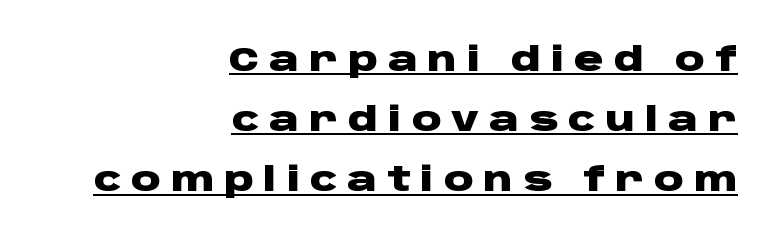
{"serif": "no", "italic": "no", "bold": "yes", "weight": "heavy", "width": "wide", "stroke_contrast": "low", "x_height": "large", "monospaced": "no", "underline": "yes", "align": "right", "line_spacing_ratio": 1.82, "letter_spacing": "wide", "letter_spacing_em": 0.3, "glyph_px": 33}
